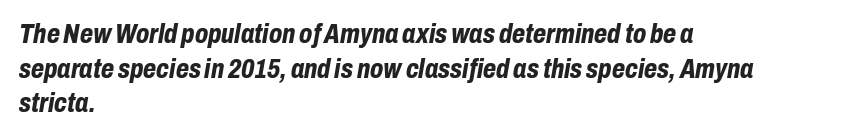
The image shows 27 px bold type, italic (leaning right); set left-aligned, normal line spacing (1.28x), normal letter spacing, not underlined.
